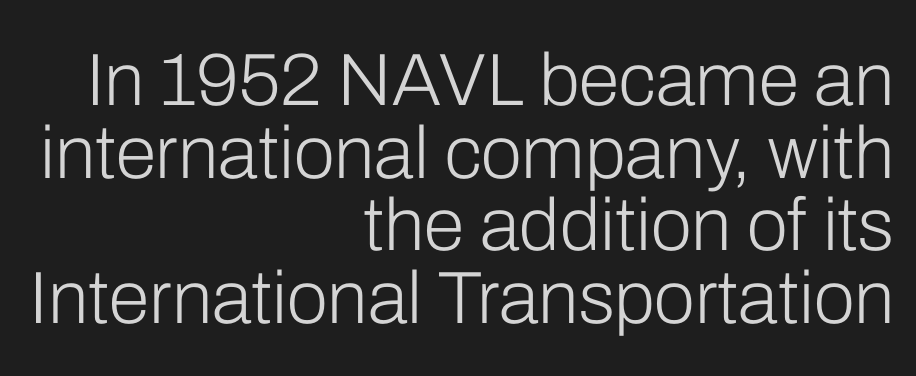
Q: Is the text bold? A: No.
Q: Is the text italic (slanted)? A: No, it is upright.
Q: Is the typeface a serif or a sans-serif typeface? A: Sans-serif.
Q: Is the text underlined? A: No.
Q: How is the paragraph aligned? A: Right-aligned.
Q: Is the spacing between letters normal or unusually wide? A: Normal.
Q: Is the spacing between lines tight, normal or loose? A: Tight.
Q: Width (condensed, normal, or wide)? A: Normal.
Q: Stroke contrast? A: Low.
Q: x-height? A: Medium.
Q: Monospaced? A: No.
